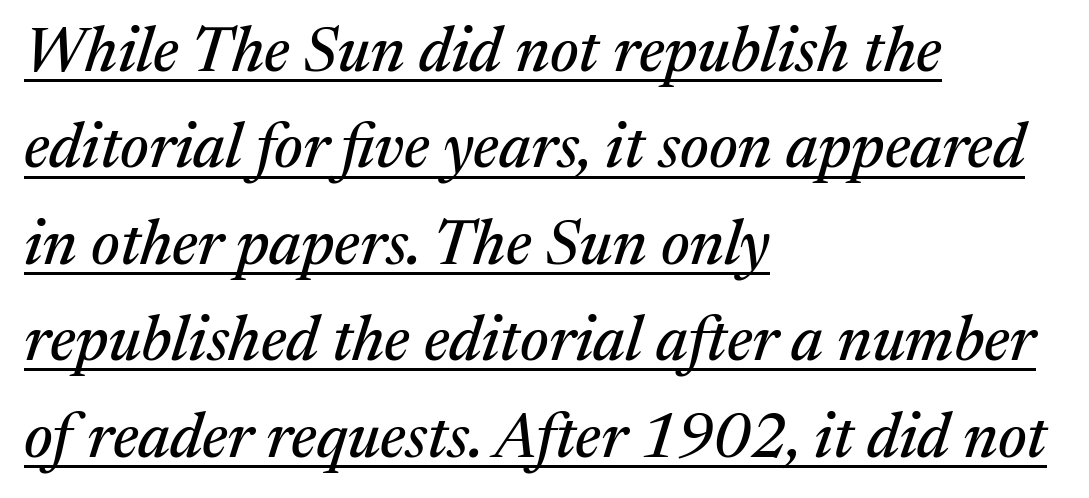
The image shows 63 px serif type, italic (leaning right); set left-aligned, normal line spacing (1.53x), normal letter spacing, underlined; medium stroke contrast and a medium x-height.
